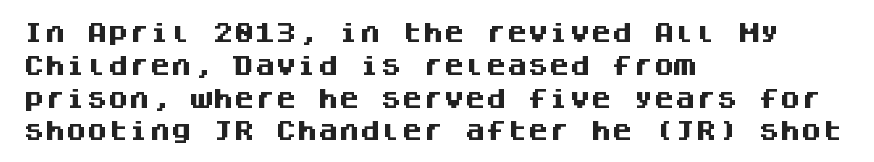
The image shows 21 px bold type, upright; set left-aligned, normal line spacing (1.56x), normal letter spacing, not underlined.
